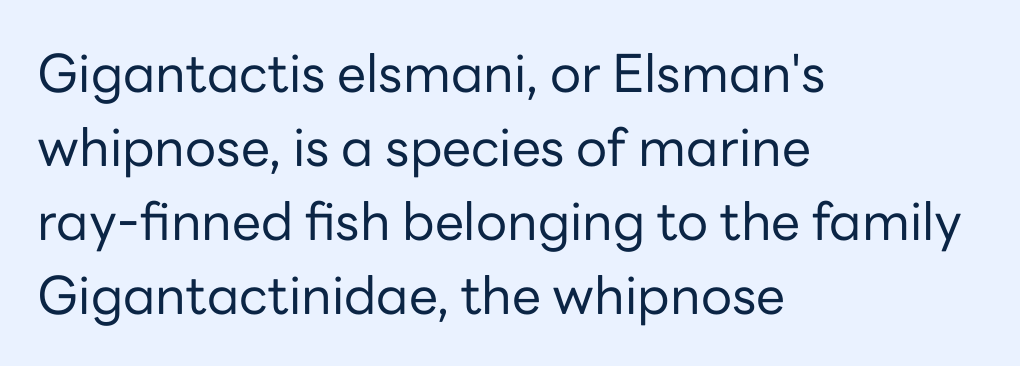
These lines are rendered in a variable-pitch font. In terms of leading, this rendering sits right in the middle. Beneath every word, the page is bare. In terms of posture, this sample is upright. Typographically, this falls in the sans-serif category.
